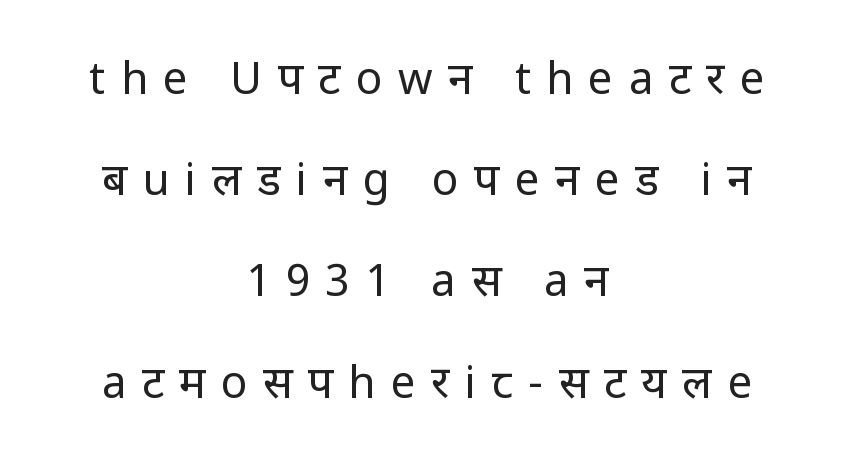
Q: Is the text bold? A: No.
Q: Is the text italic (slanted)? A: No, it is upright.
Q: Is the typeface a serif or a sans-serif typeface? A: Sans-serif.
Q: Is the text underlined? A: No.
Q: How is the paragraph aligned? A: Centered.
Q: Is the spacing between letters normal or unusually wide? A: Unusually wide.
Q: Is the spacing between lines tight, normal or loose? A: Loose.
Q: Width (condensed, normal, or wide)? A: Condensed.
Q: Stroke contrast? A: Low.
Q: x-height? A: Large.
Q: Monospaced? A: No.
